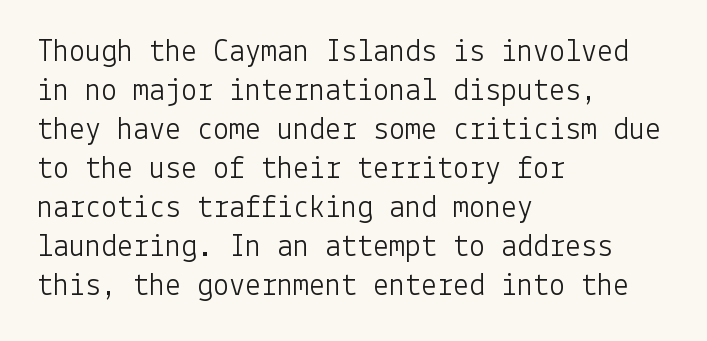
The letters sit at their default tracking, neither squeezed nor spread. The zone under the glyphs is completely vacant. The cut favours lightness, reaching ordinary text weight at its darkest. The rendering shows plain stroke endings on the letterforms — a sans-serif design.
